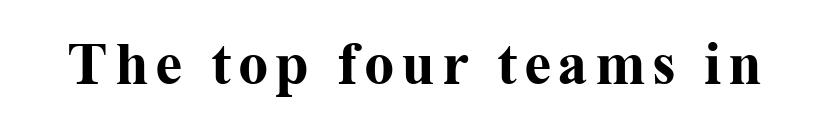
The image shows 61 px bold serif type, upright; set not underlined; medium stroke contrast and a medium x-height.
